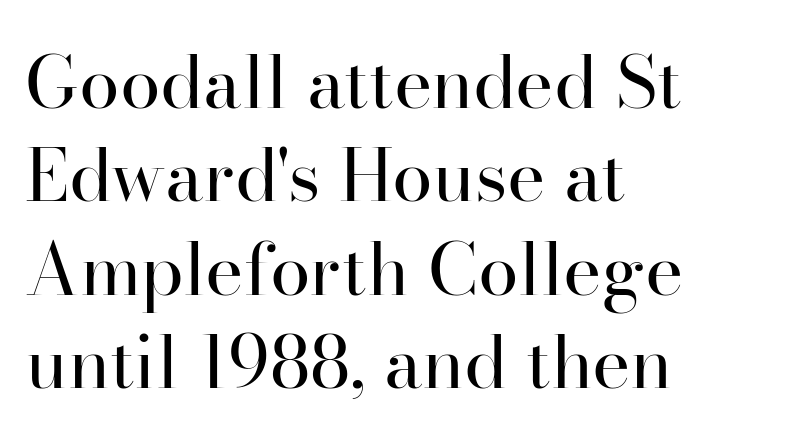
The image shows 73 px regular-weight serif type, upright; set left-aligned, normal line spacing (1.28x), normal letter spacing, not underlined; high stroke contrast and a small x-height.
